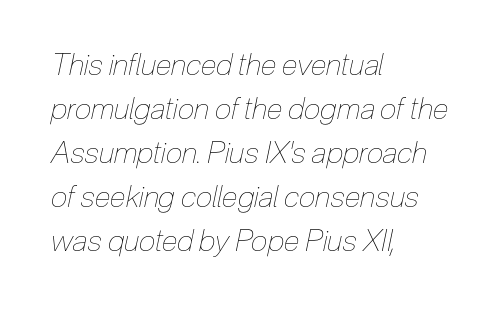
A typesetter would call this leading conventional body-copy spacing. Has an underline been added? It has not. Compared with a centered layout, this one pins lines to the left instead. Spacing between characters is what you'd get straight out of the box. The passage shown is typed in a proportional face where columns would drift. The passage shown is not bold in any degree.
